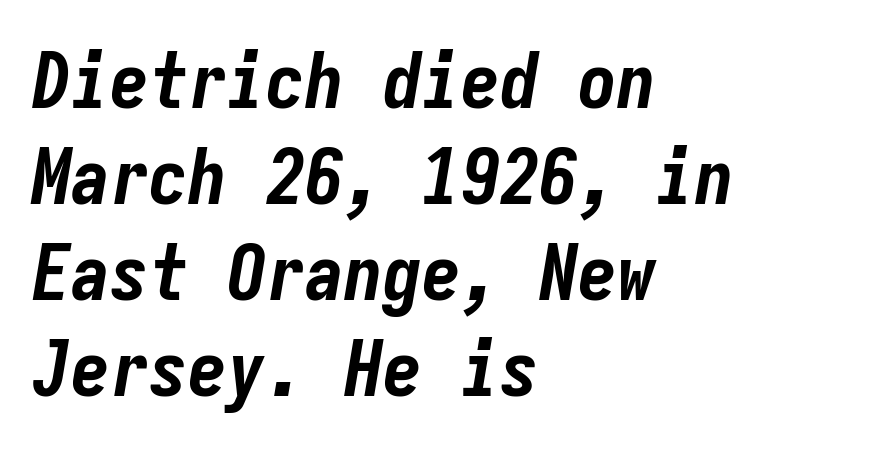
{"italic": "yes", "lean": "right", "slant_degrees": 9, "bold": "yes", "weight": "bold", "width": "condensed", "stroke_contrast": "low", "x_height": "medium", "monospaced": "yes", "underline": "no", "align": "left", "line_spacing_ratio": 1.23, "letter_spacing": "normal", "letter_spacing_em": 0.0, "glyph_px": 78}
